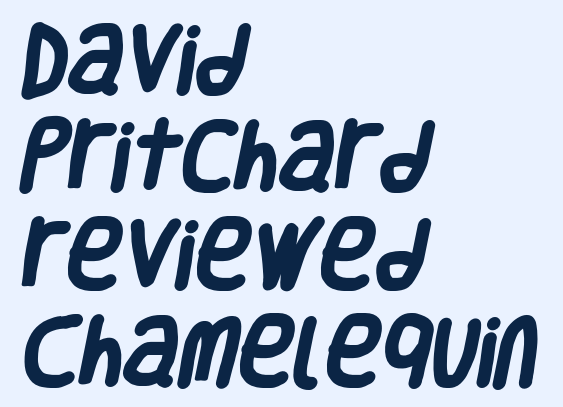
The image shows 76 px heavy, condensed sans-serif type; set left-aligned, normal line spacing (1.28x), normal letter spacing, not underlined; low stroke contrast and a large x-height.
